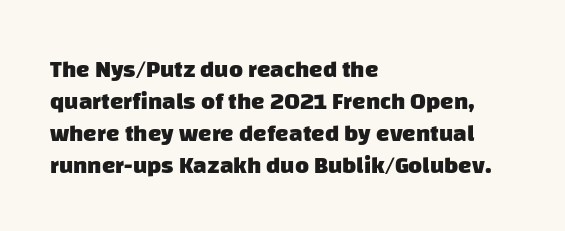
Q: Is the text bold? A: Yes.
Q: Is the text underlined? A: No.
Q: How is the paragraph aligned? A: Left-aligned.
Q: Is the spacing between letters normal or unusually wide? A: Normal.
Q: Is the spacing between lines tight, normal or loose? A: Normal.
